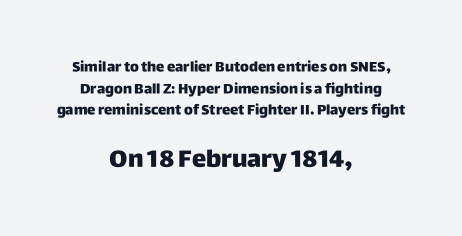
The leading is moderate, giving the passage an even texture. Do the letters lean? They stand straight. Whoever set this made the second block the dominant, larger element. Does extra space separate the letters? No, they use regular spacing. Notice how the passage keeps no hard edge, just a central spine. Only glyphs here, with clear space below each row.
